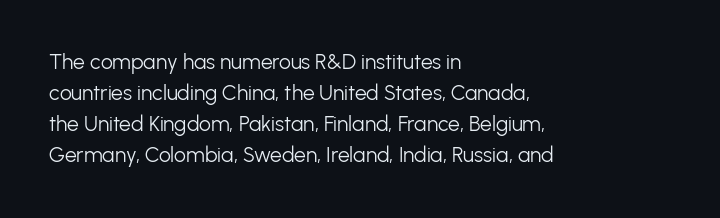
No chunkiness to these letters — they're not bold. The area under the type is left untouched. This rendering uses left alignment, leaving the right contour irregular. The font's upright variant was chosen for this text. Compared with typical body copy, the letter spacing here is the same.
